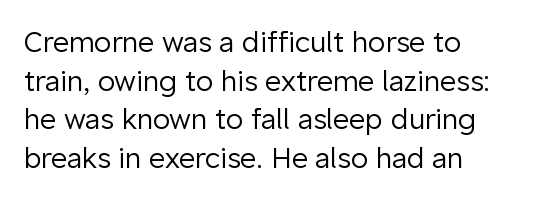
Q: Is the text bold? A: No.
Q: Is the text italic (slanted)? A: No, it is upright.
Q: Is the typeface a serif or a sans-serif typeface? A: Sans-serif.
Q: Is the text underlined? A: No.
Q: How is the paragraph aligned? A: Left-aligned.
Q: Is the spacing between letters normal or unusually wide? A: Normal.
Q: Is the spacing between lines tight, normal or loose? A: Normal.
Q: Width (condensed, normal, or wide)? A: Normal.
Q: Stroke contrast? A: Low.
Q: x-height? A: Medium.
Q: Monospaced? A: No.
